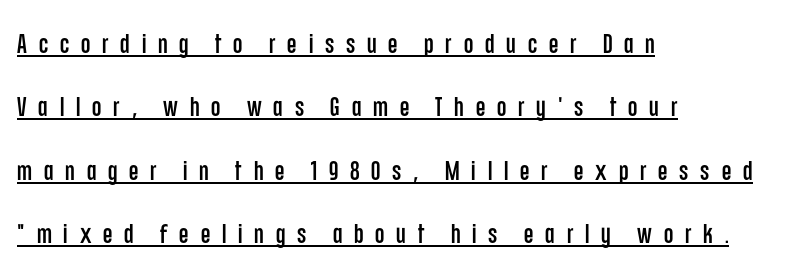
{"italic": "no", "underline": "yes", "align": "left", "line_spacing": "loose", "line_spacing_ratio": 2.35, "letter_spacing": "wide", "letter_spacing_em": 0.44, "glyph_px": 27}
